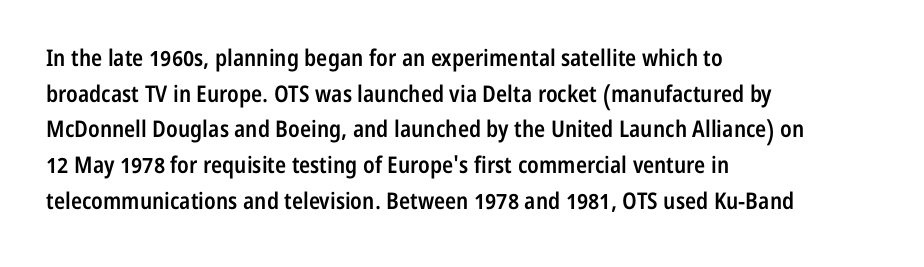
Q: Is the text bold? A: Semi-bold.
Q: Is the text italic (slanted)? A: No, it is upright.
Q: Is the text underlined? A: No.
Q: How is the paragraph aligned? A: Left-aligned.
Q: Is the spacing between letters normal or unusually wide? A: Normal.
Q: Is the spacing between lines tight, normal or loose? A: Normal.
